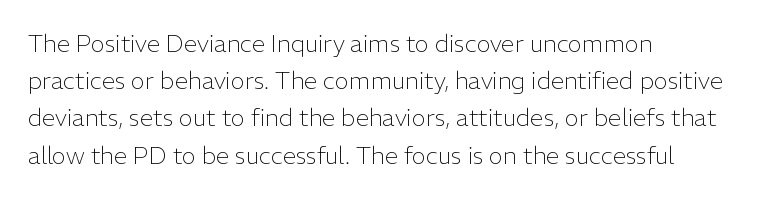
Ordinary non-slanted type is in use. This sample uses plain, unmodified letter spacing. Has an underline been added? It has not. The designer left line spacing at the default. The cut favours lightness, reaching ordinary text weight at its darkest. Layout note: lines flush left.
